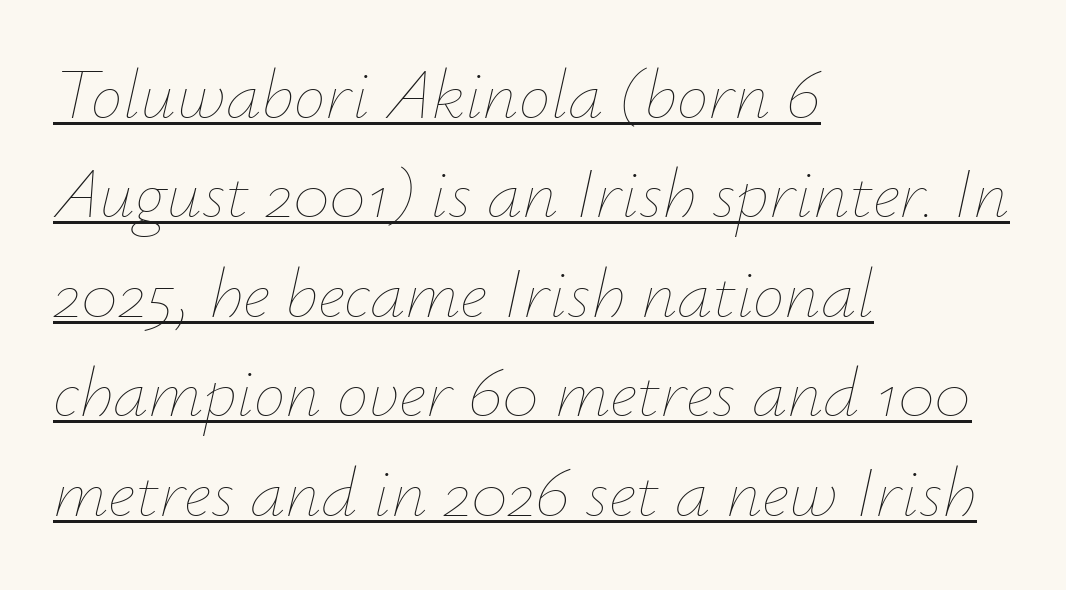
The passage shown is underscored from start to finish. The passage shown has conventional tracking throughout. Vertical spacing — default. Counters stay open thanks to moderate or lighter strokes.
